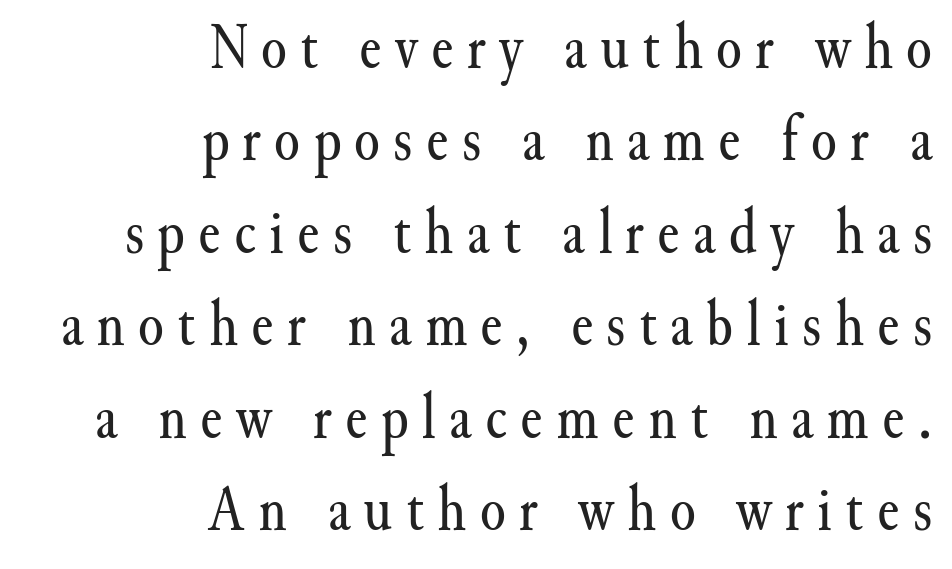
These lines have a slow, spaced-out rhythm from letter to letter. Think of a printed novel: that variable character pitch is what you see here. Classification — serif. Alignment: flush right. Regular leading.
